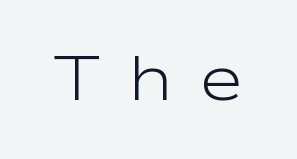
{"serif": "no", "italic": "no", "bold": "no", "weight": "light", "width": "wide", "stroke_contrast": "low", "x_height": "medium", "monospaced": "no", "underline": "no", "letter_spacing": "wide", "letter_spacing_em": 0.42, "glyph_px": 62}
